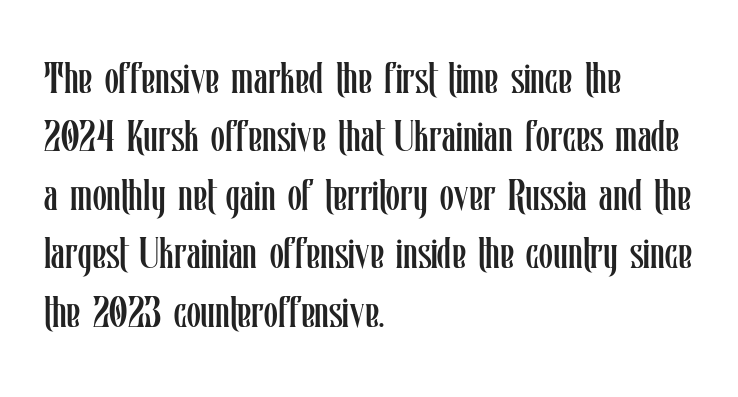
The image shows 45 px regular-weight, condensed type, upright; set left-aligned, normal line spacing (1.3x), normal letter spacing, not underlined; low stroke contrast and a medium x-height.
